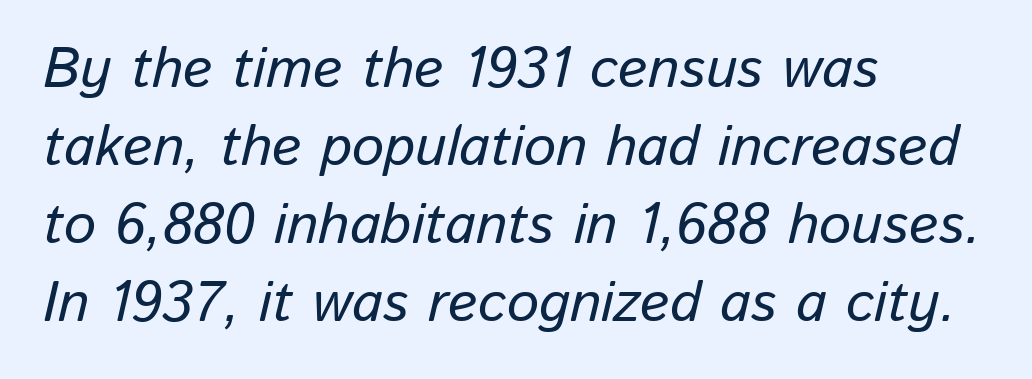
{"italic": "yes", "lean": "right", "slant_degrees": 13, "width": "normal", "stroke_contrast": "low", "x_height": "medium", "monospaced": "no", "underline": "no", "align": "left", "line_spacing": "normal", "line_spacing_ratio": 1.37, "letter_spacing": "normal", "letter_spacing_em": 0.0, "glyph_px": 57}
